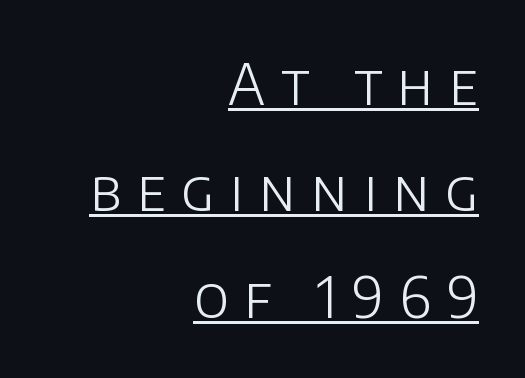
Q: Is the text bold? A: No.
Q: Is the text italic (slanted)? A: No, it is upright.
Q: Is the typeface a serif or a sans-serif typeface? A: Sans-serif.
Q: Is the text underlined? A: Yes.
Q: How is the paragraph aligned? A: Right-aligned.
Q: Is the spacing between letters normal or unusually wide? A: Unusually wide.
Q: Is the spacing between lines tight, normal or loose? A: Loose.
Q: Width (condensed, normal, or wide)? A: Normal.
Q: Stroke contrast? A: Low.
Q: x-height? A: Large.
Q: Monospaced? A: No.
